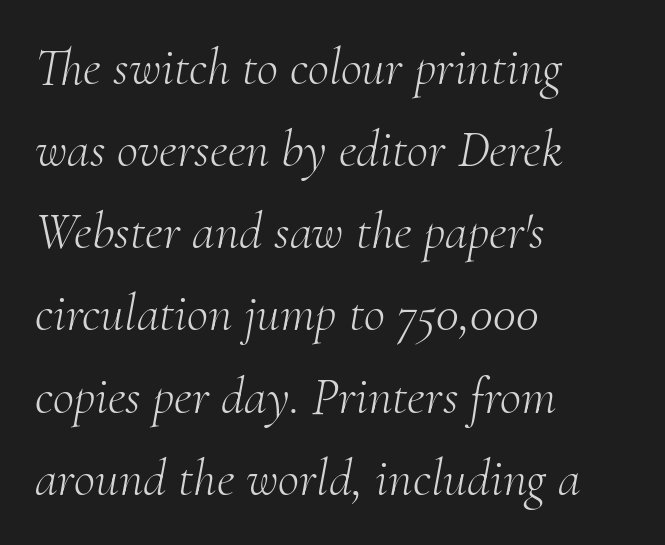
Q: Is the text bold? A: No.
Q: Is the text italic (slanted)? A: Yes, it leans right by about 10 degrees.
Q: Is the typeface a serif or a sans-serif typeface? A: Serif.
Q: Is the text underlined? A: No.
Q: How is the paragraph aligned? A: Left-aligned.
Q: Is the spacing between letters normal or unusually wide? A: Normal.
Q: Is the spacing between lines tight, normal or loose? A: Normal.
Q: Width (condensed, normal, or wide)? A: Normal.
Q: Stroke contrast? A: Medium.
Q: x-height? A: Small.
Q: Monospaced? A: No.
